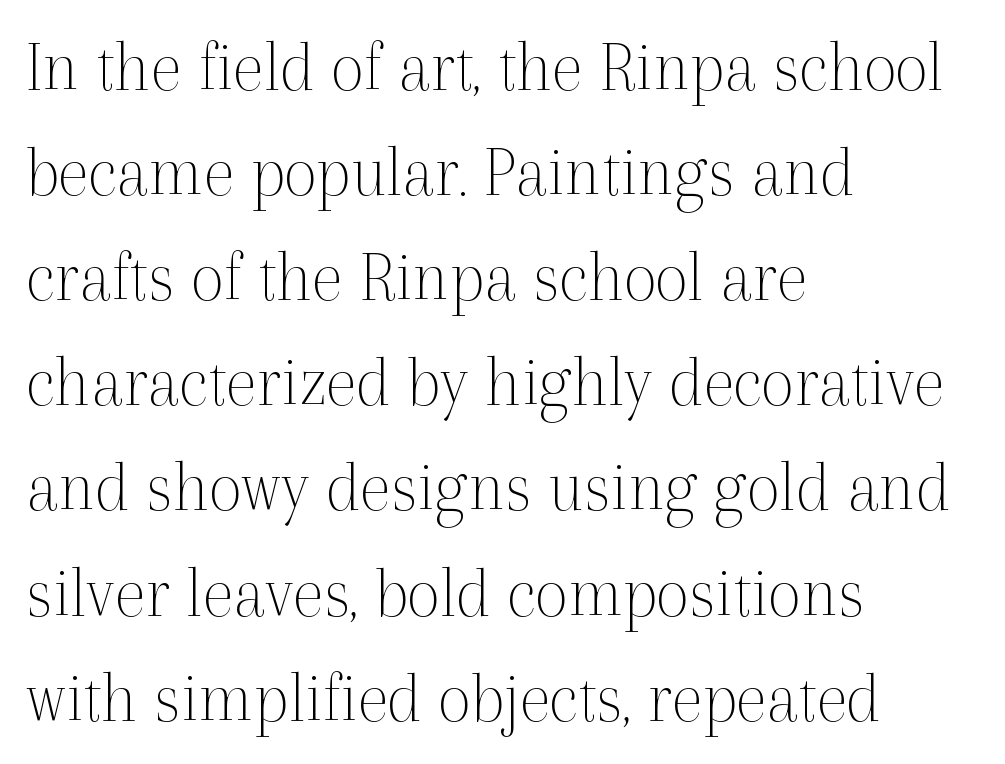
Q: Is the text bold? A: No.
Q: Is the text italic (slanted)? A: No, it is upright.
Q: Is the typeface a serif or a sans-serif typeface? A: Serif.
Q: Is the text underlined? A: No.
Q: How is the paragraph aligned? A: Left-aligned.
Q: Is the spacing between letters normal or unusually wide? A: Normal.
Q: Is the spacing between lines tight, normal or loose? A: Normal.
Q: Width (condensed, normal, or wide)? A: Normal.
Q: x-height? A: Medium.
Q: Monospaced? A: No.
